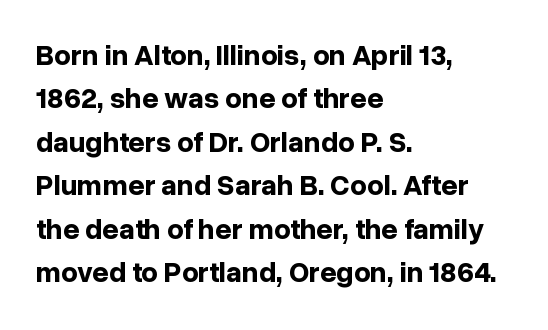
The image shows 29 px bold sans-serif type, upright; set left-aligned, normal line spacing (1.5x), normal letter spacing, not underlined; low stroke contrast and a medium x-height.
